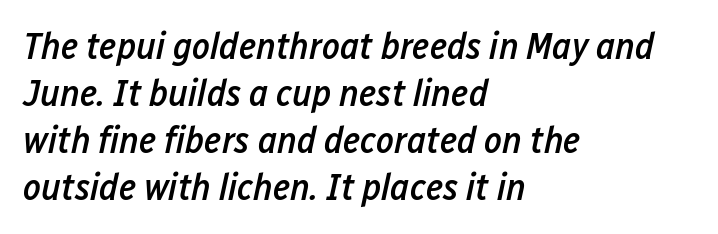
Q: Is the text bold? A: Semi-bold.
Q: Is the text italic (slanted)? A: Yes, it leans right by about 12 degrees.
Q: Is the text underlined? A: No.
Q: How is the paragraph aligned? A: Left-aligned.
Q: Is the spacing between letters normal or unusually wide? A: Normal.
Q: Width (condensed, normal, or wide)? A: Condensed.
Q: Stroke contrast? A: Low.
Q: x-height? A: Medium.
Q: Monospaced? A: No.
